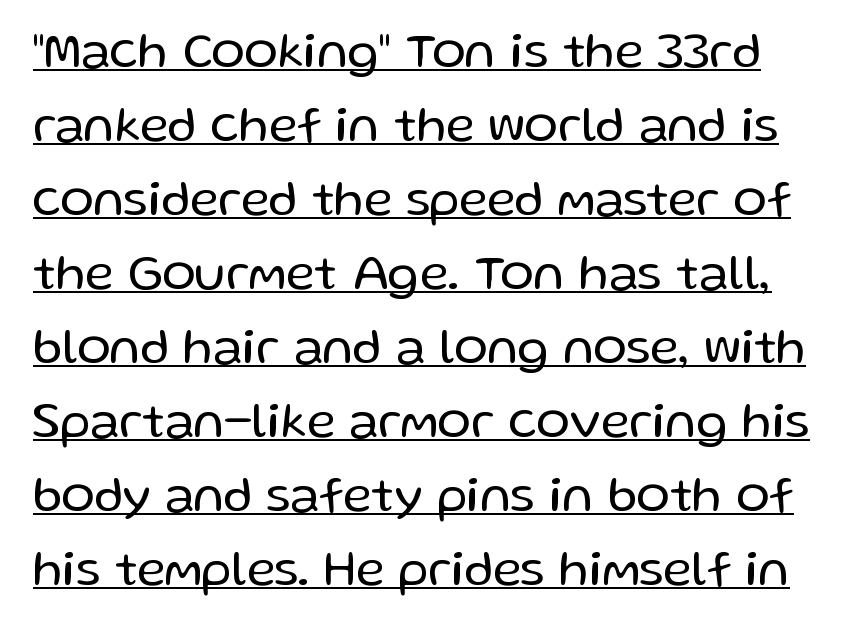
{"serif": "no", "italic": "no", "bold": "no", "weight": "regular", "width": "normal", "stroke_contrast": "low", "x_height": "medium", "monospaced": "no", "underline": "yes", "line_spacing": "normal", "line_spacing_ratio": 1.48, "letter_spacing": "normal", "letter_spacing_em": 0.0, "glyph_px": 50}
